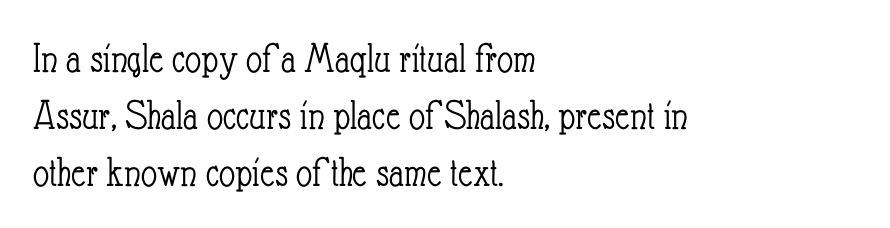
Tall strokes in this sample are plumb rather than angled. One glance says typical: line gaps are just what's usual. The font sits on the lighter half of the weight spectrum, regular included. Spacing verdict: proportional, widths tailored to each character. The passage is arranged the way most books set body copy — flush left. Lines of text with bare space underneath.
